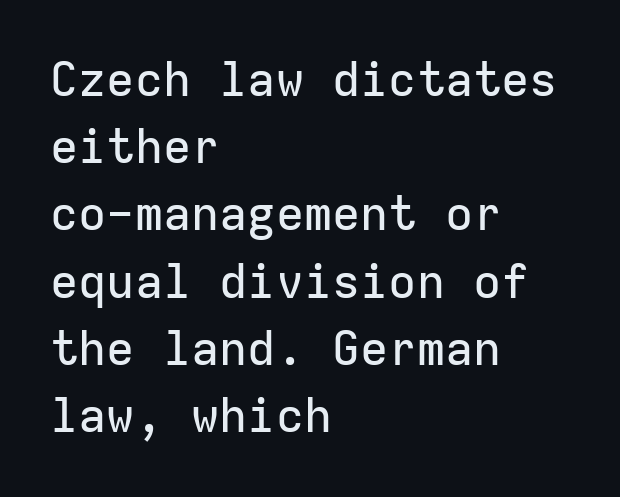
The image shows 47 px sans-serif type, upright, monospaced; set left-aligned, normal line spacing (1.43x), normal letter spacing, not underlined; low stroke contrast and a medium x-height.
